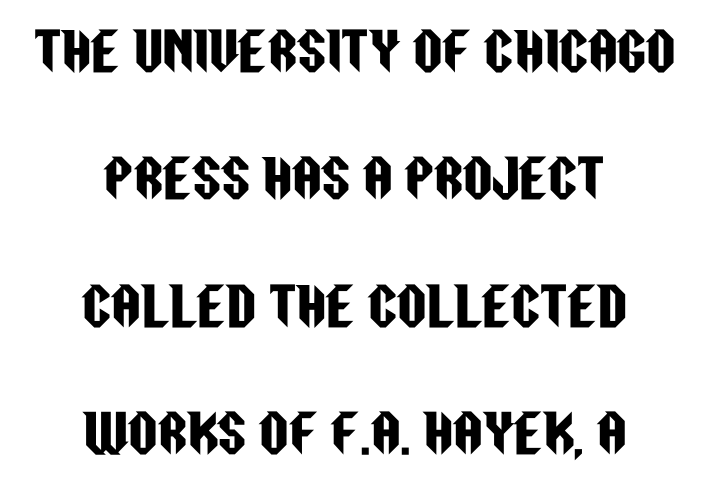
Vertically, the passage feels expansive, rows floating well apart. This sample has the flowing, uneven cadence of proportional lettering. Glance below the letters and you will spot only blank space. You could call the tracking neutral — neither tight nor loose. Ascenders rise straight up at ninety degrees. In CSS terms this would be text-align: center.
